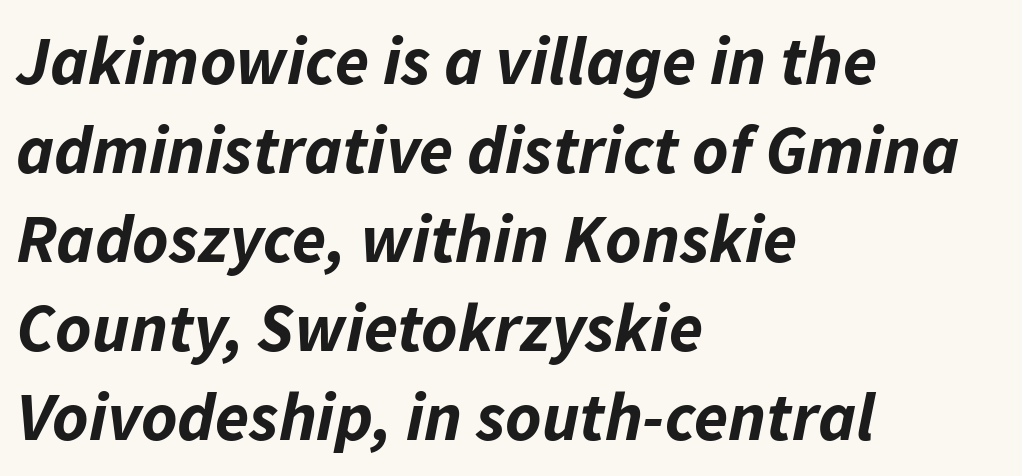
The image shows 69 px bold type, italic (leaning right); set left-aligned, normal line spacing (1.29x), normal letter spacing, not underlined; low stroke contrast and a medium x-height.
